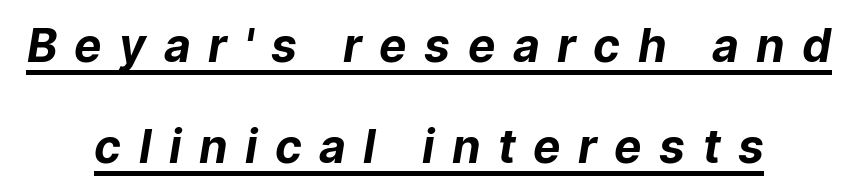
Q: Is the text bold? A: Yes.
Q: Is the typeface a serif or a sans-serif typeface? A: Sans-serif.
Q: Is the text underlined? A: Yes.
Q: How is the paragraph aligned? A: Centered.
Q: Is the spacing between letters normal or unusually wide? A: Unusually wide.
Q: Is the spacing between lines tight, normal or loose? A: Loose.
Q: Width (condensed, normal, or wide)? A: Normal.
Q: Stroke contrast? A: Low.
Q: x-height? A: Medium.
Q: Monospaced? A: No.
